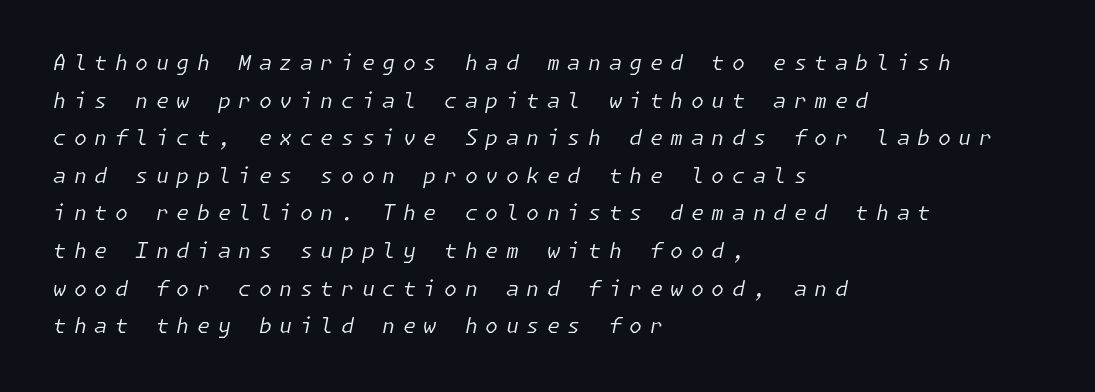
Compared with ordinary roman type, these characters are visibly tilted. Quick note: underline off. Leftover space on each line is placed entirely after the last word. No chunkiness to these letters — they're not bold.
